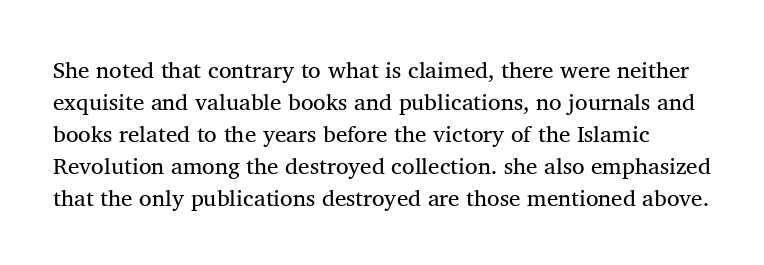
{"italic": "no", "bold": "no", "underline": "no", "line_spacing": "normal", "line_spacing_ratio": 1.39, "letter_spacing": "normal", "letter_spacing_em": 0.0, "glyph_px": 23}
